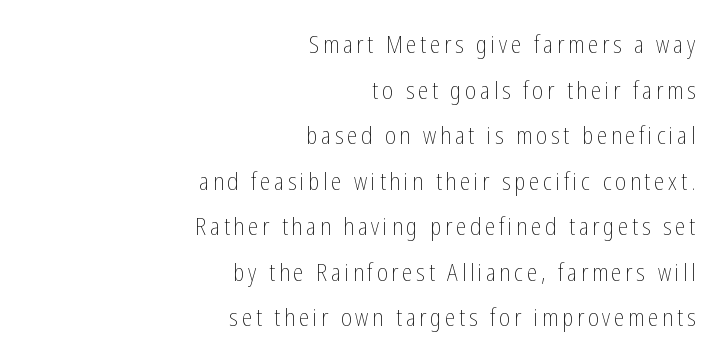
{"italic": "no", "bold": "no", "underline": "no", "align": "right", "line_spacing": "loose", "line_spacing_ratio": 1.98, "glyph_px": 23}
